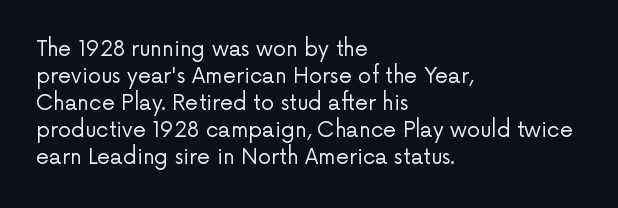
Q: Is the text bold? A: No.
Q: Is the text italic (slanted)? A: No, it is upright.
Q: Is the text underlined? A: No.
Q: How is the paragraph aligned? A: Left-aligned.
Q: Is the spacing between letters normal or unusually wide? A: Normal.
Q: Is the spacing between lines tight, normal or loose? A: Normal.
